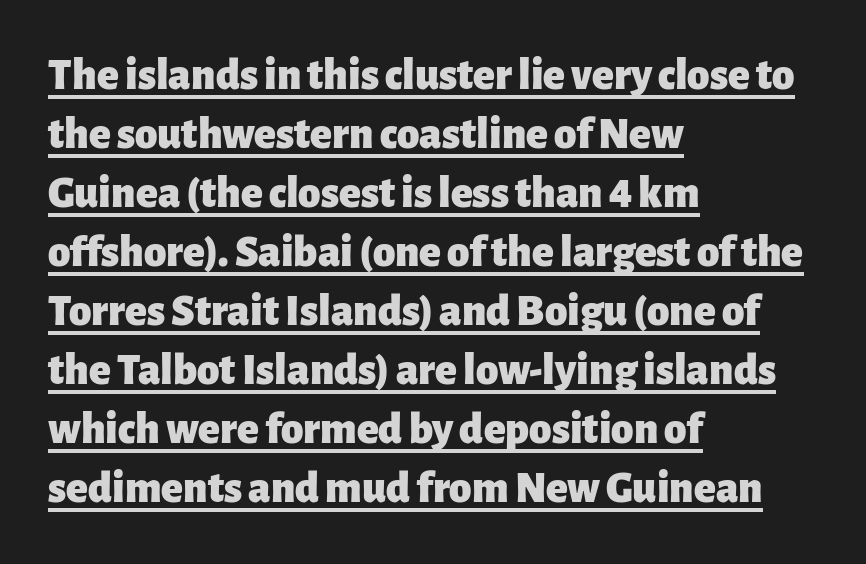
Spacing between characters is what you'd get straight out of the box. Decoration check: the copy is underlined. Posture: straight, roman, zero tilt. These lines carry a lot of weight — the face is fully bold. The characters display no serif detailing; their extremities are plain. This sample has the flowing, uneven cadence of proportional lettering.
